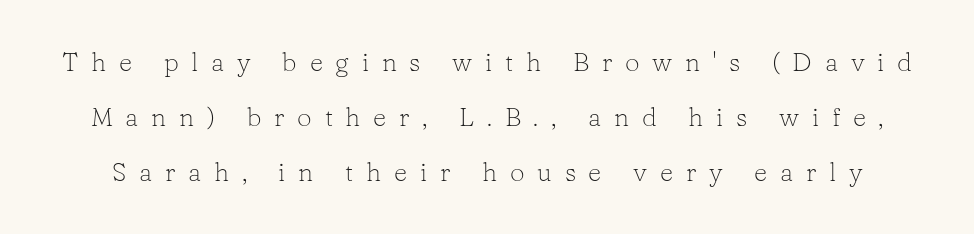
The image shows 26 px text type, upright; set loose line spacing (2.12x), unusually wide letter spacing (+0.49 em), not underlined.
